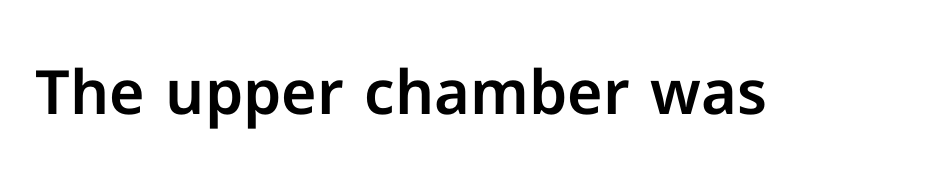
The image shows 61 px sans-serif type, upright; set normal letter spacing, not underlined; low stroke contrast and a medium x-height.
